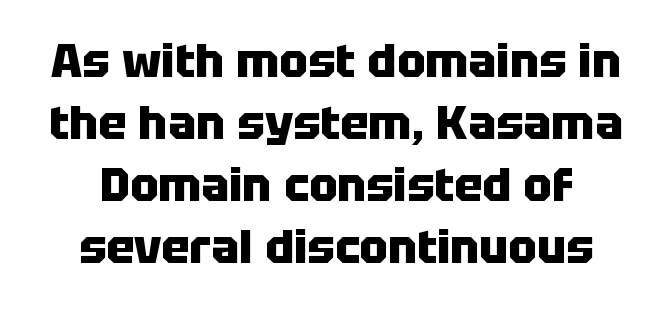
The image shows 47 px heavy sans-serif type, upright; set centered, normal line spacing (1.32x), normal letter spacing, not underlined; low stroke contrast and a large x-height.
